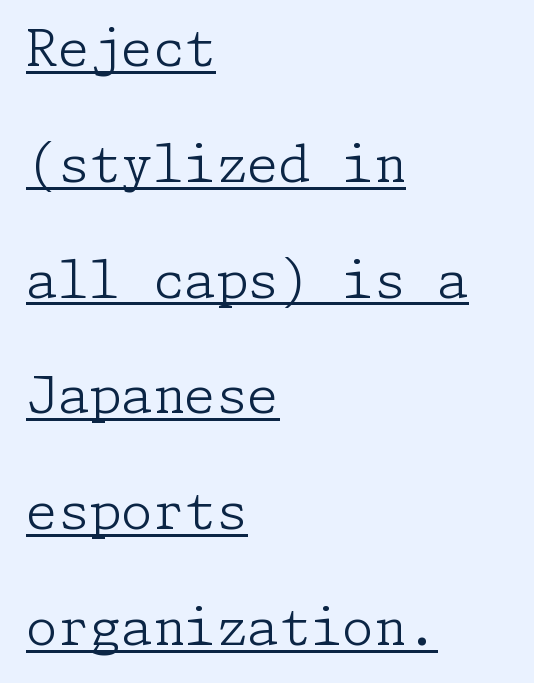
Spacing between characters is what you'd get straight out of the box. Caption: lettering with a line underneath. A roman cut, with each character standing at attention. The lines in this sample share a left origin and differ only in where they stop. Each letter's strokes conclude with small projecting serifs. Baseline-to-baseline distance is far greater than the letter height.
